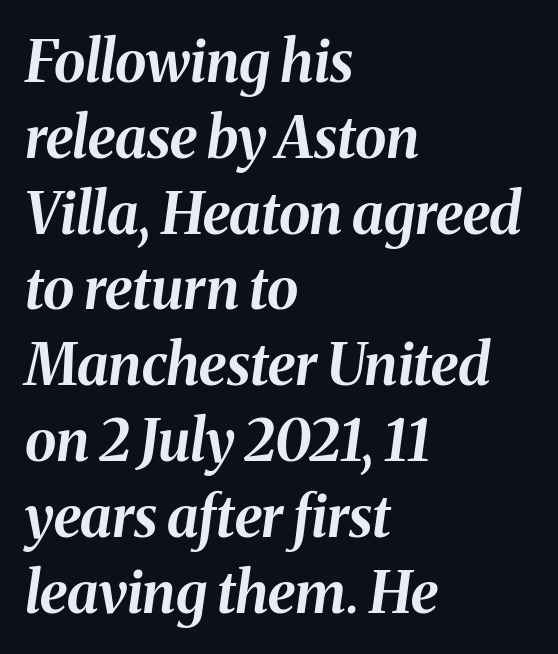
The image shows 57 px bold type, italic (leaning right); set left-aligned, normal line spacing (1.33x), normal letter spacing, not underlined; medium stroke contrast and a medium x-height.
